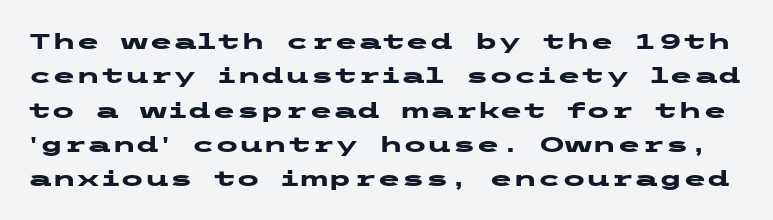
Students, note that the glyphs here touch the page at normal intervals. Strong, thick strokes mark this as bold type. Ascenders rise straight up at ninety degrees. A typesetter would call this leading conventional body-copy spacing. The foot of each line stays bare and open.
